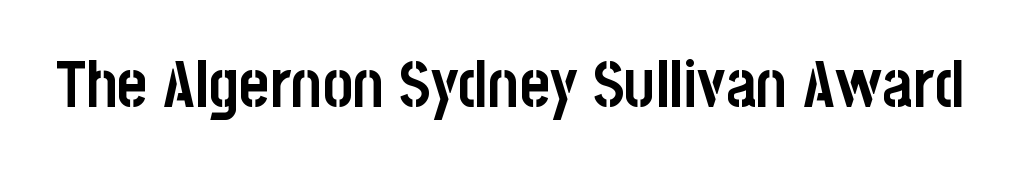
{"serif": "no", "italic": "no", "bold": "yes", "weight": "semibold", "width": "condensed", "stroke_contrast": "low", "x_height": "large", "monospaced": "no", "underline": "no", "letter_spacing": "normal", "letter_spacing_em": 0.0, "glyph_px": 65}
